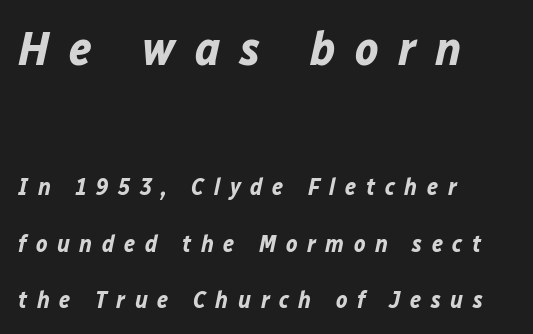
Q: Is the text bold? A: Yes.
Q: Is the text italic (slanted)? A: Yes, it leans right by about 12 degrees.
Q: Is the text underlined? A: No.
Q: How is the paragraph aligned? A: Left-aligned.
Q: Is the spacing between letters normal or unusually wide? A: Unusually wide.
Q: Is the spacing between lines tight, normal or loose? A: Loose.
Q: Which block of text is set in a larger size, the first (top) or the second (bottom)? A: The first (top) one.
Q: Width (condensed, normal, or wide)? A: Normal.
Q: Stroke contrast? A: Low.
Q: x-height? A: Medium.
Q: Monospaced? A: No.
